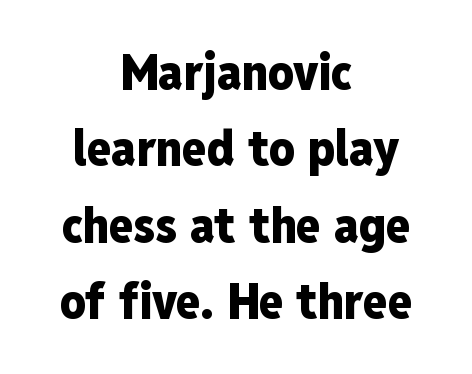
{"serif": "no", "italic": "no", "bold": "yes", "weight": "heavy", "width": "condensed", "stroke_contrast": "low", "x_height": "medium", "monospaced": "no", "underline": "no", "align": "center", "line_spacing": "normal", "line_spacing_ratio": 1.53, "letter_spacing": "normal", "letter_spacing_em": 0.0, "glyph_px": 50}
